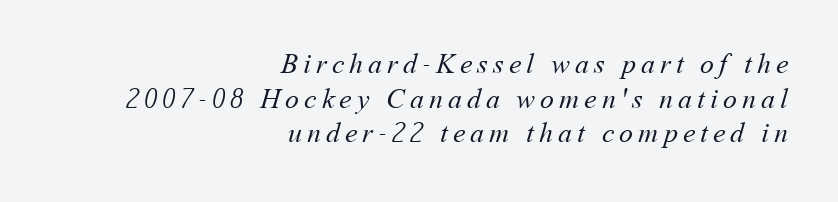
Q: Is the text bold? A: No.
Q: Is the text underlined? A: No.
Q: How is the paragraph aligned? A: Right-aligned.
Q: Width (condensed, normal, or wide)? A: Normal.
Q: Stroke contrast? A: Medium.
Q: x-height? A: Medium.
Q: Monospaced? A: No.
